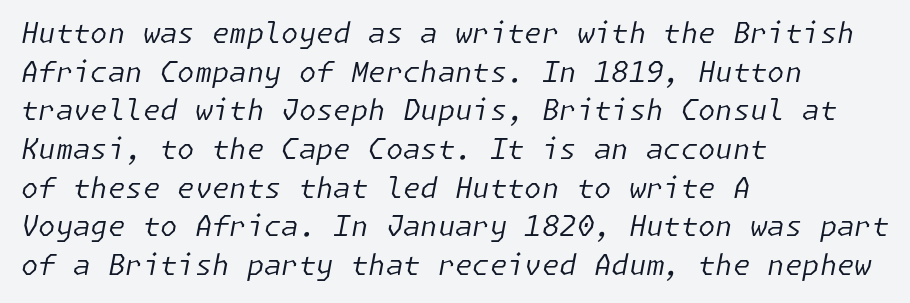
Q: Is the text bold? A: No.
Q: Is the text italic (slanted)? A: Yes, it leans right by about 11 degrees.
Q: Is the text underlined? A: No.
Q: How is the paragraph aligned? A: Left-aligned.
Q: Is the spacing between letters normal or unusually wide? A: Normal.
Q: Is the spacing between lines tight, normal or loose? A: Normal.
Q: Width (condensed, normal, or wide)? A: Normal.
Q: Stroke contrast? A: Low.
Q: x-height? A: Medium.
